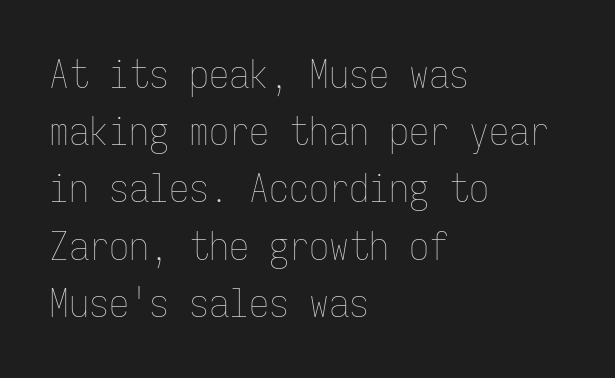
The image shows 40 px thin, condensed type, upright, monospaced; set left-aligned, normal line spacing (1.43x), normal letter spacing, not underlined; low stroke contrast and a medium x-height.
